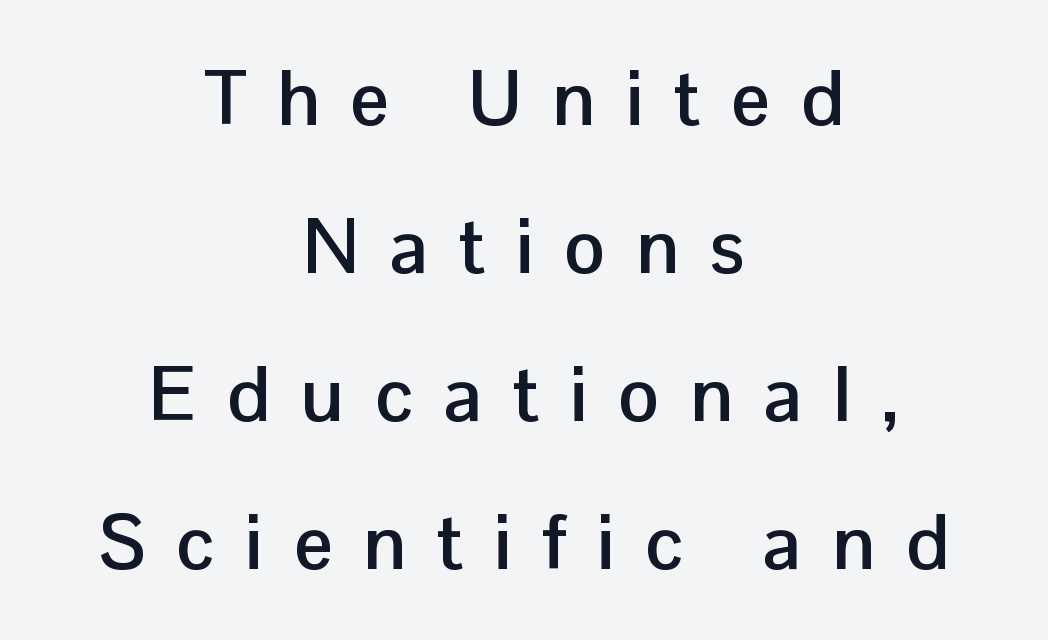
Q: Is the text bold? A: Yes.
Q: Is the text italic (slanted)? A: No, it is upright.
Q: Is the typeface a serif or a sans-serif typeface? A: Sans-serif.
Q: Is the text underlined? A: No.
Q: How is the paragraph aligned? A: Centered.
Q: Is the spacing between letters normal or unusually wide? A: Unusually wide.
Q: Is the spacing between lines tight, normal or loose? A: Loose.
Q: Width (condensed, normal, or wide)? A: Normal.
Q: Stroke contrast? A: Low.
Q: x-height? A: Medium.
Q: Monospaced? A: No.
